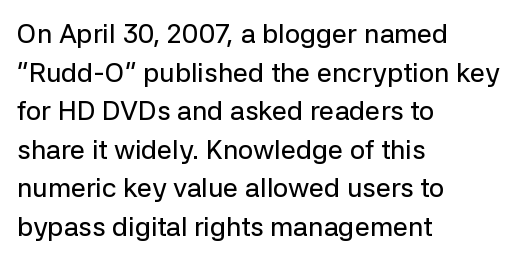
{"italic": "no", "underline": "no", "align": "left", "line_spacing": "normal", "line_spacing_ratio": 1.43, "letter_spacing": "normal", "letter_spacing_em": 0.0, "glyph_px": 27}
